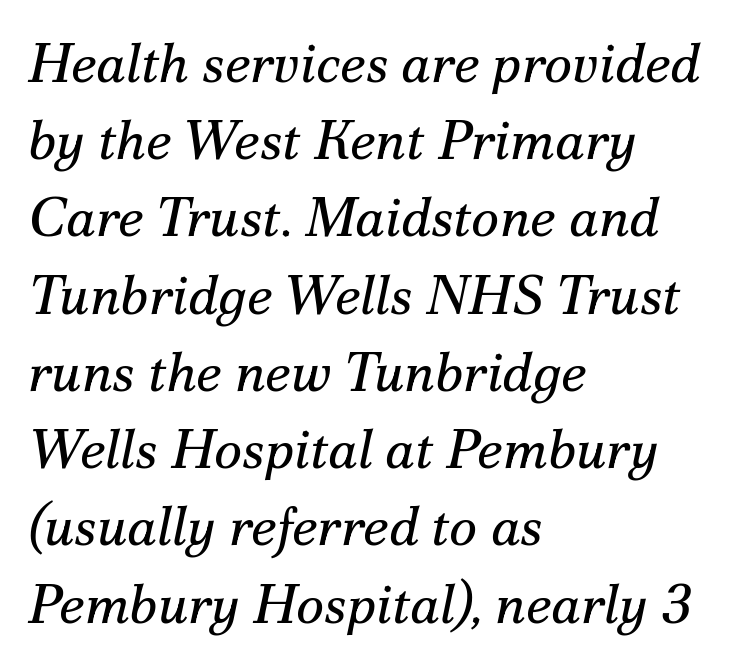
The image shows 54 px regular-weight serif type, italic (leaning right); set left-aligned, normal line spacing (1.43x), normal letter spacing, not underlined; medium stroke contrast and a small x-height.
